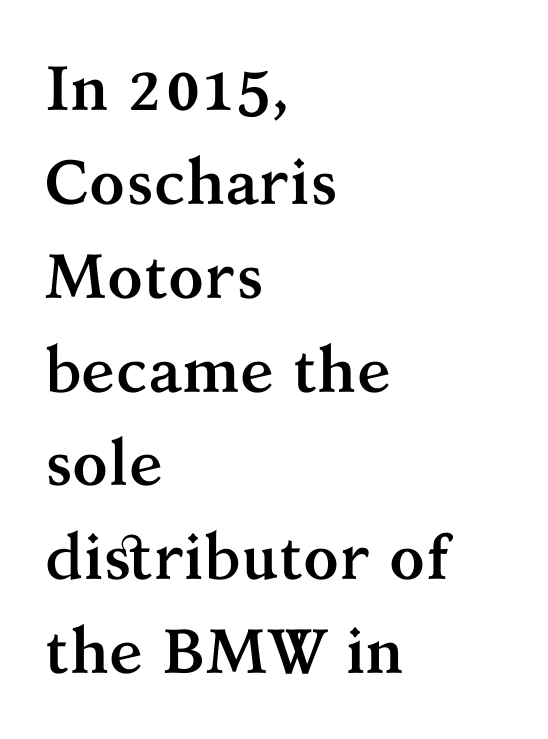
The image shows 63 px semibold serif type, upright; set left-aligned, normal line spacing (1.49x), normal letter spacing, not underlined; medium stroke contrast and a medium x-height.
